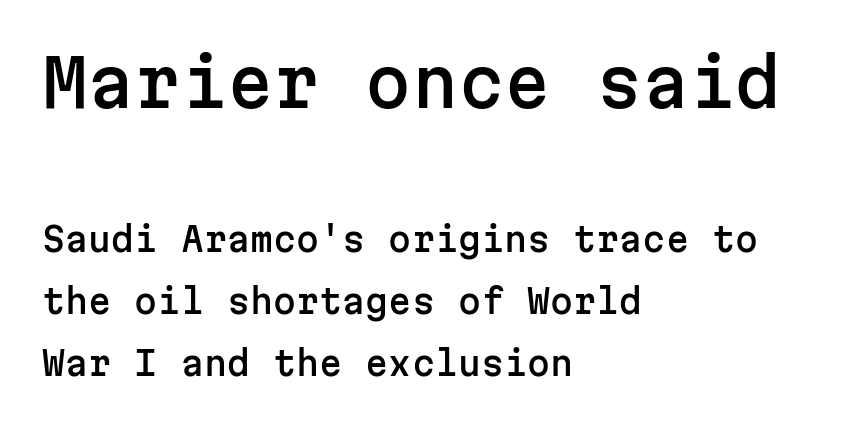
{"serif": "no", "italic": "no", "width": "normal", "stroke_contrast": "low", "x_height": "medium", "monospaced": "yes", "underline": "no", "align": "left", "line_spacing_ratio": 1.88, "letter_spacing": "normal", "letter_spacing_em": 0.0, "larger_block": "first", "size_ratio": 2.0, "glyph_px": 66}
